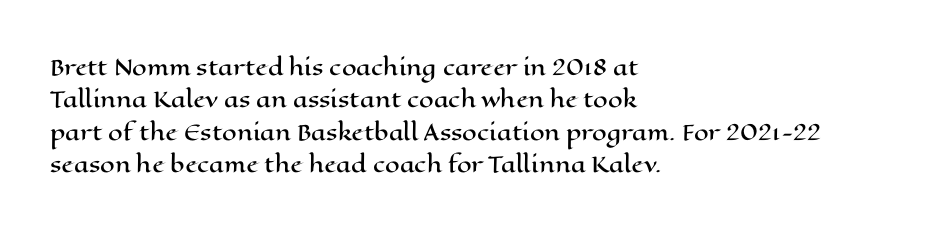
Glyph-to-glyph distance matches everyday printed text. Upright lettering throughout. Notice how descenders clear the ascenders below comfortably — that's standard leading. The strip under each line holds only bare page. Layout note: lines flush left.
